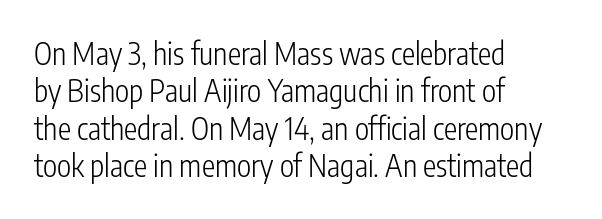
Serif or sans? Sans — the stroke terminals are bare. The type is set solid horizontally, with unmodified tracking. A typesetter would mark this as roman, not italic. Proportional: the letters do not fall into vertical columns.
